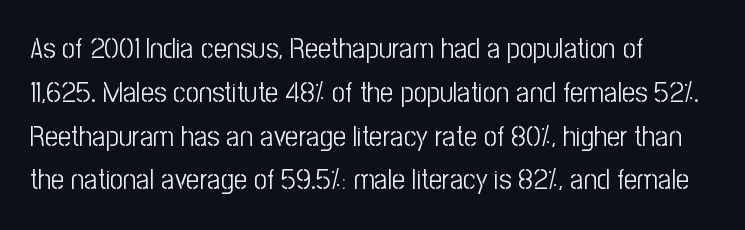
{"serif": "no", "italic": "no", "bold": "no", "weight": "light", "width": "condensed", "stroke_contrast": "low", "x_height": "medium", "monospaced": "no", "underline": "no", "align": "left", "line_spacing": "normal", "line_spacing_ratio": 1.51, "letter_spacing": "normal", "letter_spacing_em": 0.0, "glyph_px": 29}
